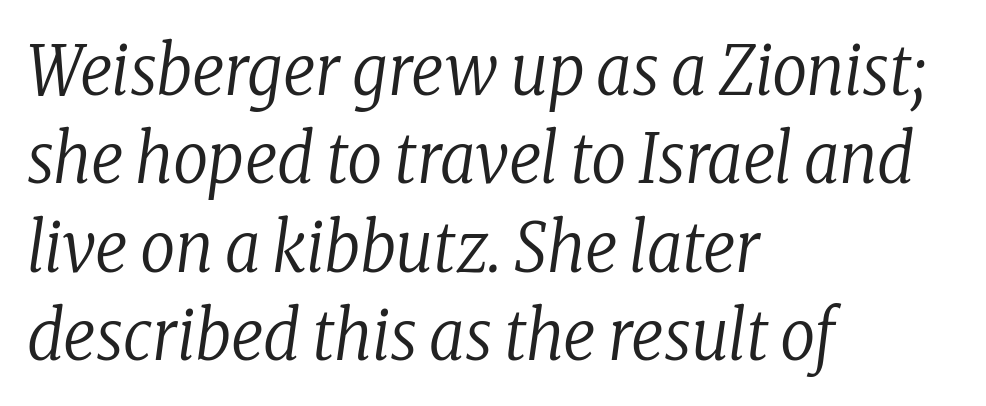
Q: Is the text bold? A: No.
Q: Is the text italic (slanted)? A: Yes, it leans right by about 8 degrees.
Q: Is the typeface a serif or a sans-serif typeface? A: Serif.
Q: Is the text underlined? A: No.
Q: How is the paragraph aligned? A: Left-aligned.
Q: Is the spacing between letters normal or unusually wide? A: Normal.
Q: Is the spacing between lines tight, normal or loose? A: Normal.
Q: Width (condensed, normal, or wide)? A: Condensed.
Q: Stroke contrast? A: Low.
Q: x-height? A: Medium.
Q: Monospaced? A: No.
